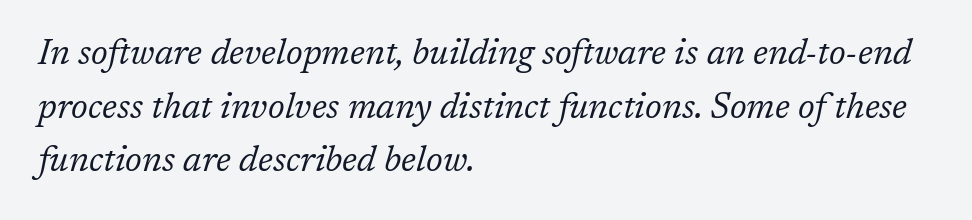
{"serif": "yes", "italic": "yes", "lean": "right", "slant_degrees": 17, "bold": "no", "weight": "regular", "width": "normal", "stroke_contrast": "low", "x_height": "medium", "monospaced": "no", "underline": "no", "align": "left", "line_spacing": "normal", "line_spacing_ratio": 1.53, "letter_spacing": "normal", "letter_spacing_em": 0.0, "glyph_px": 35}
